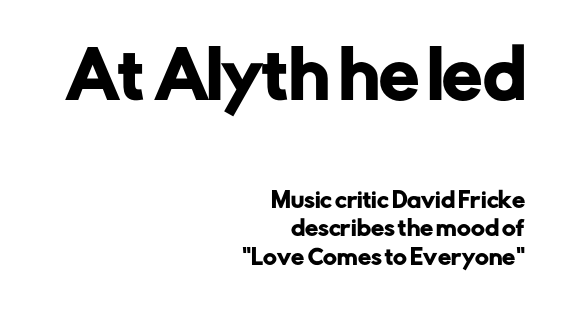
Q: Is the text italic (slanted)? A: No, it is upright.
Q: Is the typeface a serif or a sans-serif typeface? A: Sans-serif.
Q: Is the text underlined? A: No.
Q: How is the paragraph aligned? A: Right-aligned.
Q: Is the spacing between letters normal or unusually wide? A: Normal.
Q: Is the spacing between lines tight, normal or loose? A: Normal.
Q: Which block of text is set in a larger size, the first (top) or the second (bottom)? A: The first (top) one.
Q: Width (condensed, normal, or wide)? A: Normal.
Q: Stroke contrast? A: Low.
Q: x-height? A: Medium.
Q: Monospaced? A: No.
